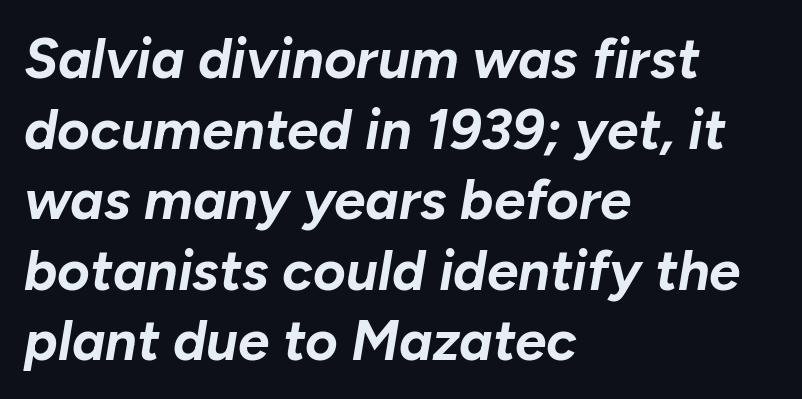
Q: Is the text bold? A: Yes.
Q: Is the text italic (slanted)? A: Yes, it leans right by about 10 degrees.
Q: Is the text underlined? A: No.
Q: How is the paragraph aligned? A: Left-aligned.
Q: Is the spacing between letters normal or unusually wide? A: Normal.
Q: Is the spacing between lines tight, normal or loose? A: Normal.
Q: Width (condensed, normal, or wide)? A: Normal.
Q: Stroke contrast? A: Low.
Q: x-height? A: Medium.
Q: Monospaced? A: No.
